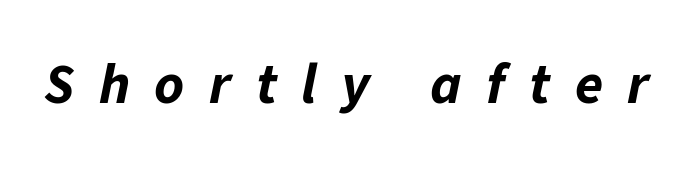
{"italic": "yes", "lean": "right", "slant_degrees": 11, "bold": "yes", "weight": "bold", "width": "normal", "stroke_contrast": "low", "x_height": "medium", "monospaced": "no", "underline": "no", "letter_spacing": "wide", "letter_spacing_em": 0.43, "glyph_px": 57}
